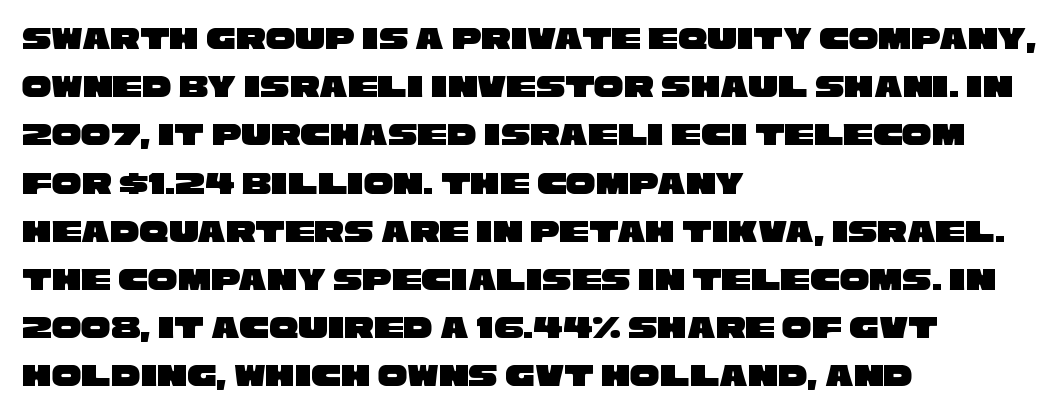
Q: Is the typeface a serif or a sans-serif typeface? A: Sans-serif.
Q: Is the text underlined? A: No.
Q: How is the paragraph aligned? A: Left-aligned.
Q: Is the spacing between letters normal or unusually wide? A: Normal.
Q: Is the spacing between lines tight, normal or loose? A: Normal.
Q: Width (condensed, normal, or wide)? A: Wide.
Q: Stroke contrast? A: Low.
Q: x-height? A: Large.
Q: Monospaced? A: No.
